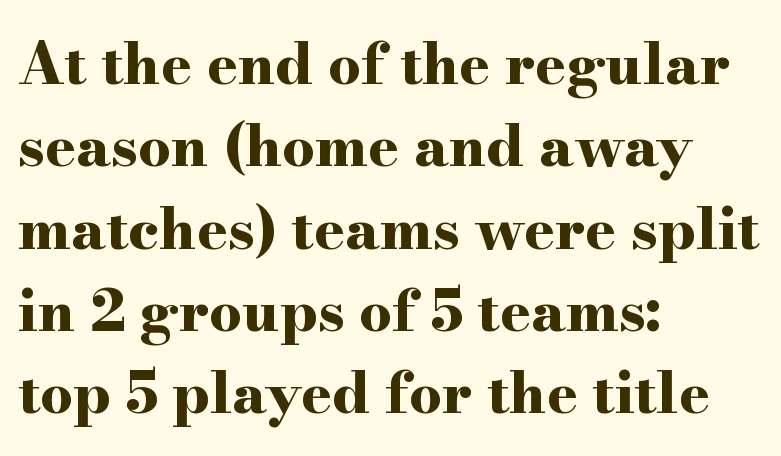
{"serif": "yes", "italic": "no", "bold": "yes", "weight": "bold", "width": "wide", "stroke_contrast": "high", "x_height": "small", "monospaced": "no", "underline": "no", "align": "left", "line_spacing": "normal", "line_spacing_ratio": 1.42, "letter_spacing": "normal", "letter_spacing_em": 0.0, "glyph_px": 58}
